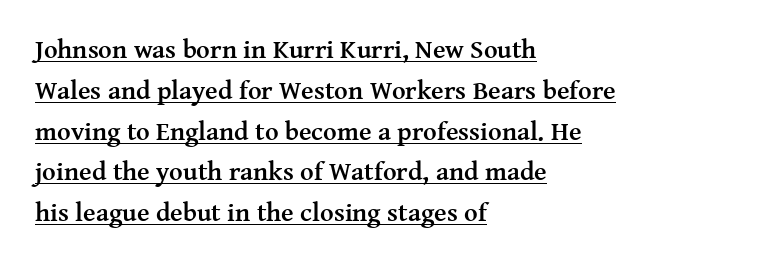
The image shows 26 px bold type, upright; set left-aligned, normal line spacing (1.57x), normal letter spacing, underlined.
